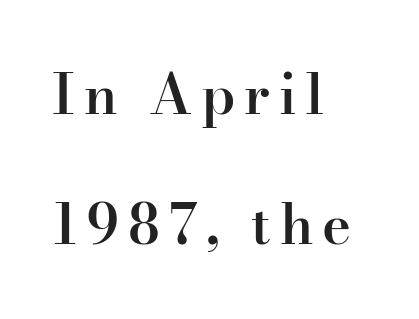
Varying glyph widths throughout — classic text-font behaviour. Nobody drew a line under any word here. This sample is left-justified, so line endings fall wherever the words run out. Regarding serifs, this sample has them.
